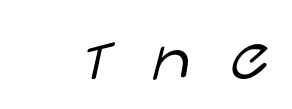
{"serif": "no", "bold": "no", "weight": "light", "width": "wide", "stroke_contrast": "low", "x_height": "large", "monospaced": "no", "underline": "no", "letter_spacing": "wide", "letter_spacing_em": 0.37, "glyph_px": 75}
